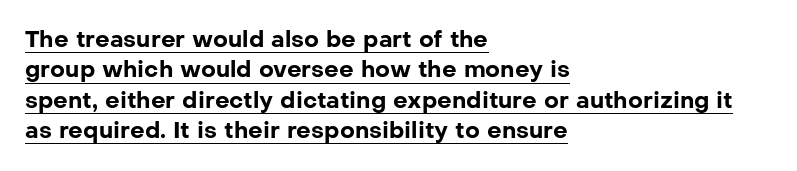
{"italic": "no", "bold": "yes", "underline": "yes", "align": "left", "line_spacing": "normal", "line_spacing_ratio": 1.32, "letter_spacing": "normal", "letter_spacing_em": 0.0, "glyph_px": 23}
